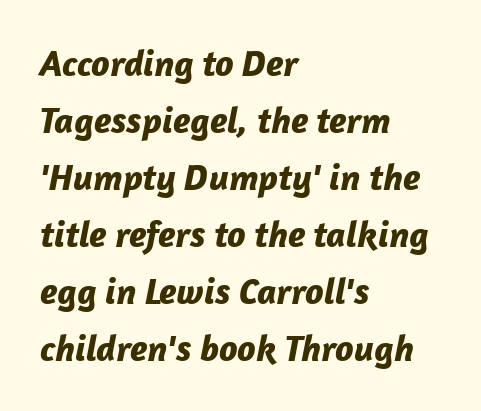
The image shows 37 px bold type, italic (leaning right); set left-aligned, normal line spacing (1.54x), normal letter spacing, not underlined; low stroke contrast and a medium x-height.
